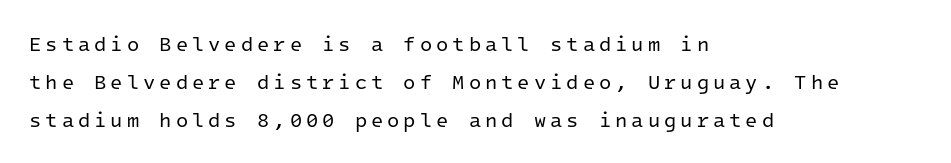
The block of text is sparse from top to bottom, with ample space between rows. A bare baseline throughout the passage. The face used here is rendered with a markedly widened letterfit. Stem width sits at or under what a default text font uses. The rag falls on the right side of this text block. This sample uses an upright cut, with every glyph sitting square on the baseline.
